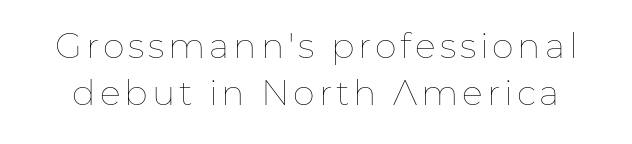
Q: Is the text bold? A: No.
Q: Is the text italic (slanted)? A: No, it is upright.
Q: Is the text underlined? A: No.
Q: Is the spacing between lines tight, normal or loose? A: Normal.
Q: Width (condensed, normal, or wide)? A: Normal.
Q: Stroke contrast? A: Low.
Q: x-height? A: Medium.
Q: Monospaced? A: No.
